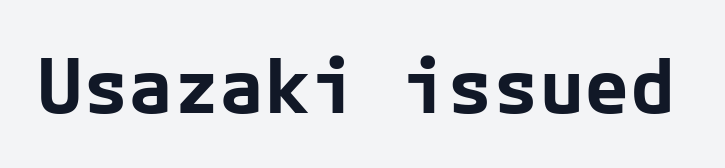
{"serif": "no", "italic": "no", "bold": "yes", "weight": "bold", "width": "normal", "stroke_contrast": "low", "x_height": "medium", "underline": "no", "letter_spacing": "normal", "letter_spacing_em": 0.0, "glyph_px": 76}
